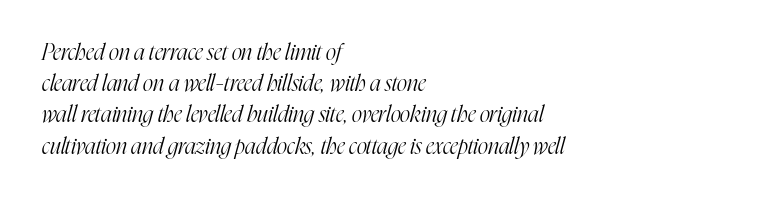
Q: Is the text bold? A: No.
Q: Is the text italic (slanted)? A: Yes, it leans right by about 16 degrees.
Q: Is the text underlined? A: No.
Q: How is the paragraph aligned? A: Left-aligned.
Q: Is the spacing between letters normal or unusually wide? A: Normal.
Q: Is the spacing between lines tight, normal or loose? A: Normal.
